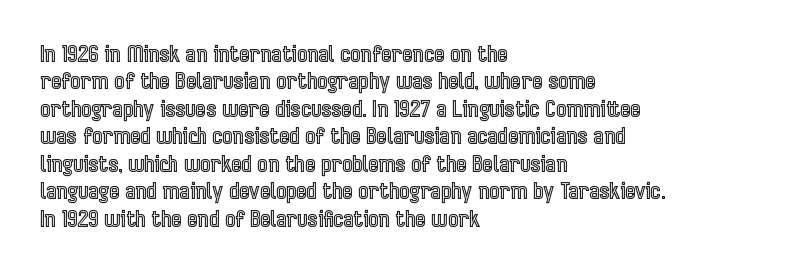
{"italic": "no", "underline": "no", "align": "left", "line_spacing": "normal", "line_spacing_ratio": 1.25, "letter_spacing": "normal", "letter_spacing_em": 0.0, "glyph_px": 22}
